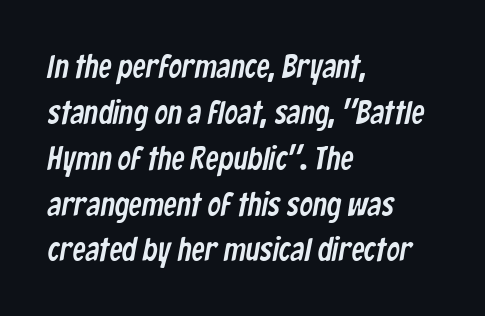
Letterform terminals end flat and unadorned throughout the passage. These lines stack with their left ends in a neat column. The space between consecutive lines is moderate. The passage shown has conventional tracking throughout. Each letter keeps its own natural width here, so spacing adapts to shape. Nobody drew a line under any word here.
